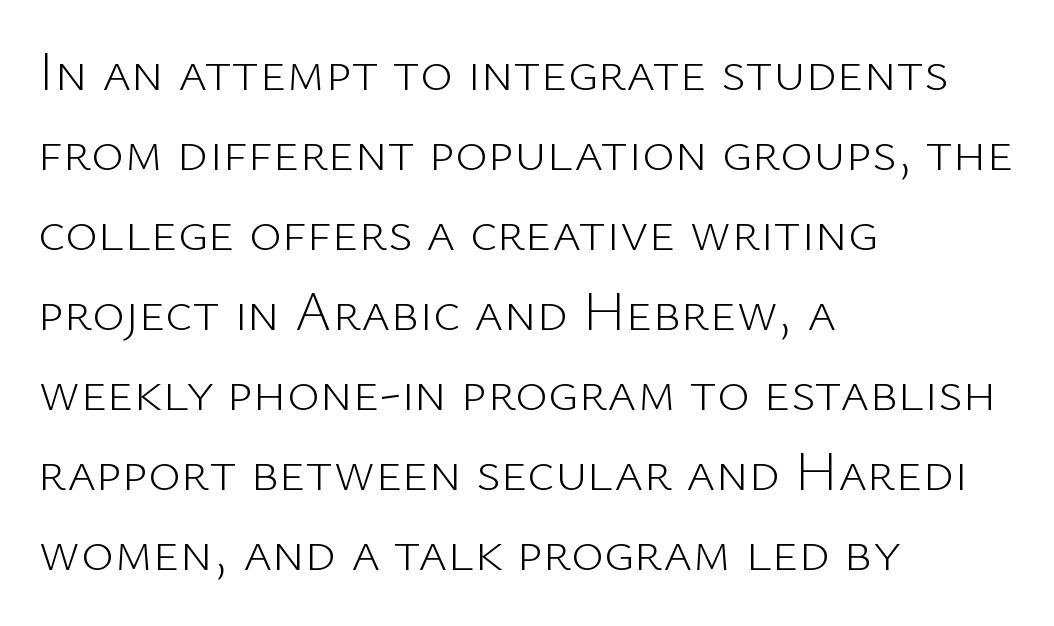
Q: Is the text bold? A: No.
Q: Is the text italic (slanted)? A: No, it is upright.
Q: Is the typeface a serif or a sans-serif typeface? A: Sans-serif.
Q: Is the text underlined? A: No.
Q: How is the paragraph aligned? A: Left-aligned.
Q: Is the spacing between letters normal or unusually wide? A: Normal.
Q: Is the spacing between lines tight, normal or loose? A: Normal.
Q: Width (condensed, normal, or wide)? A: Normal.
Q: Stroke contrast? A: Low.
Q: x-height? A: Medium.
Q: Monospaced? A: No.
